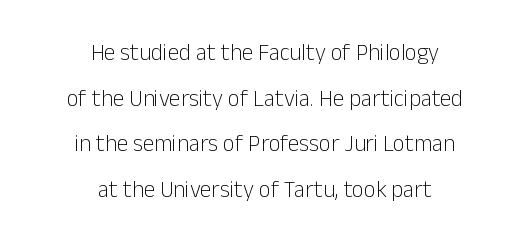
Q: Is the text bold? A: No.
Q: Is the text italic (slanted)? A: No, it is upright.
Q: Is the text underlined? A: No.
Q: How is the paragraph aligned? A: Centered.
Q: Is the spacing between letters normal or unusually wide? A: Normal.
Q: Is the spacing between lines tight, normal or loose? A: Loose.
